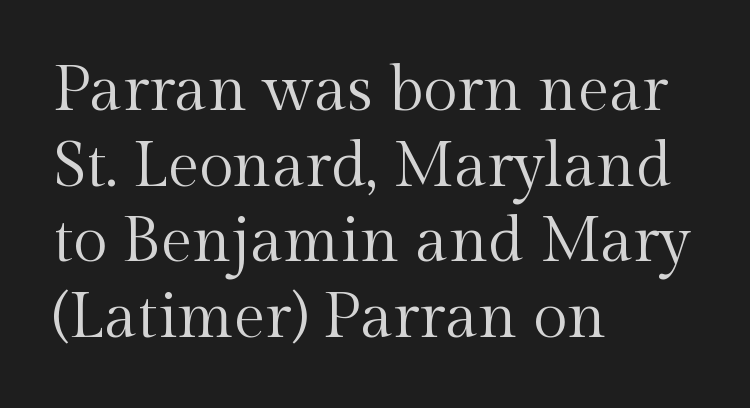
Q: Is the text bold? A: No.
Q: Is the text italic (slanted)? A: No, it is upright.
Q: Is the typeface a serif or a sans-serif typeface? A: Serif.
Q: Is the text underlined? A: No.
Q: How is the paragraph aligned? A: Left-aligned.
Q: Is the spacing between letters normal or unusually wide? A: Normal.
Q: Width (condensed, normal, or wide)? A: Normal.
Q: x-height? A: Medium.
Q: Monospaced? A: No.
